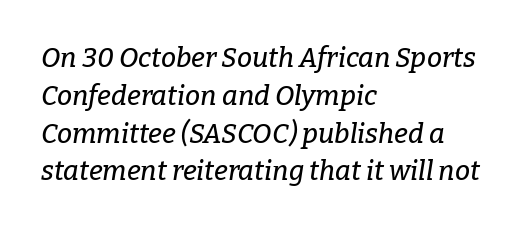
{"italic": "yes", "lean": "right", "slant_degrees": 9, "underline": "no", "align": "left", "line_spacing": "normal", "line_spacing_ratio": 1.4, "letter_spacing": "normal", "letter_spacing_em": 0.0, "glyph_px": 27}
